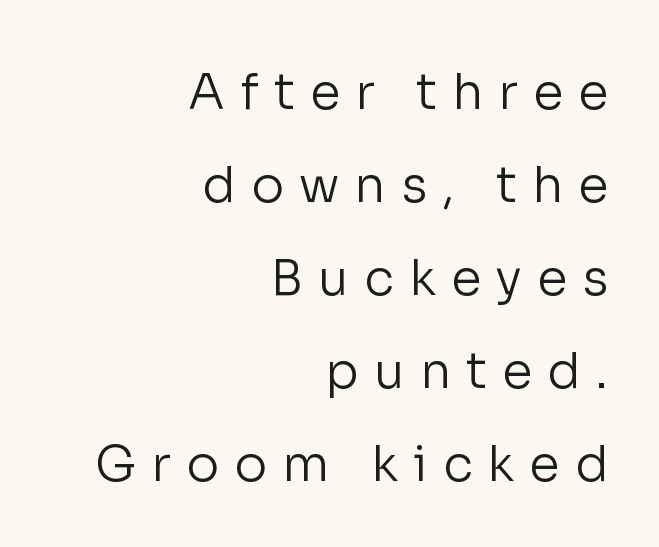
Examine the stroke ends and you'll find no serifs. Stems and bowls with no extra thickness — not bold. Do the letters lean? They stand straight. Bare-footed words on every line.
